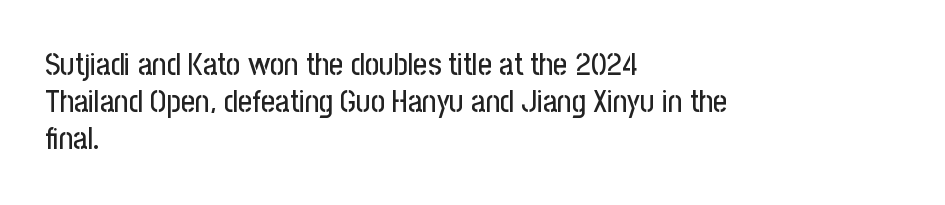
{"serif": "no", "italic": "no", "width": "condensed", "stroke_contrast": "low", "x_height": "medium", "monospaced": "no", "underline": "no", "align": "left", "line_spacing_ratio": 1.2, "letter_spacing": "normal", "letter_spacing_em": 0.0, "glyph_px": 31}
